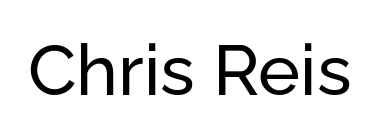
The image shows 71 px sans-serif type, upright; set normal letter spacing, not underlined; low stroke contrast and a medium x-height.
